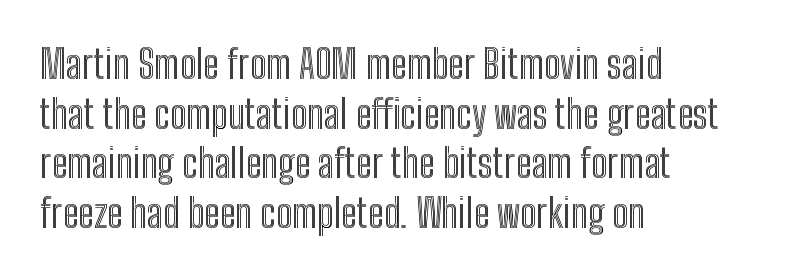
Do the characters align in a grid? No, the font is proportional. If you drew a ruler down the left edge, every line would touch it. Plain, unruled lines of type. Whoever set this chose a conventional vertical rhythm. The passage shown has conventional tracking throughout.
